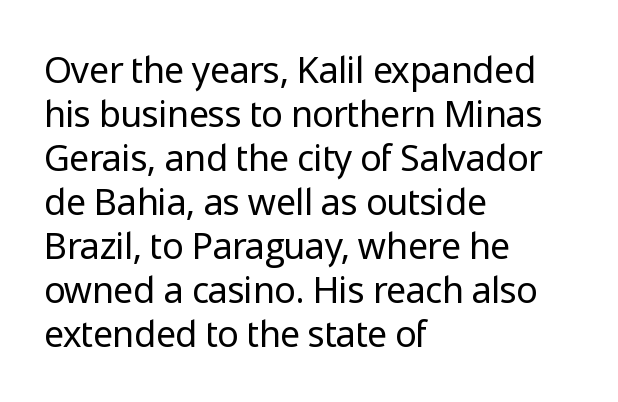
{"serif": "no", "italic": "no", "bold": "no", "weight": "regular", "width": "normal", "stroke_contrast": "low", "x_height": "medium", "monospaced": "no", "underline": "no", "align": "left", "line_spacing_ratio": 1.22, "letter_spacing": "normal", "letter_spacing_em": 0.0, "glyph_px": 36}
